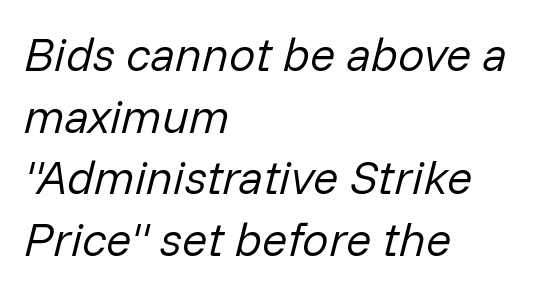
Q: Is the text bold? A: No.
Q: Is the text italic (slanted)? A: Yes, it leans right by about 14 degrees.
Q: Is the text underlined? A: No.
Q: How is the paragraph aligned? A: Left-aligned.
Q: Is the spacing between letters normal or unusually wide? A: Normal.
Q: Is the spacing between lines tight, normal or loose? A: Normal.
Q: Width (condensed, normal, or wide)? A: Normal.
Q: Stroke contrast? A: Low.
Q: x-height? A: Medium.
Q: Monospaced? A: No.
